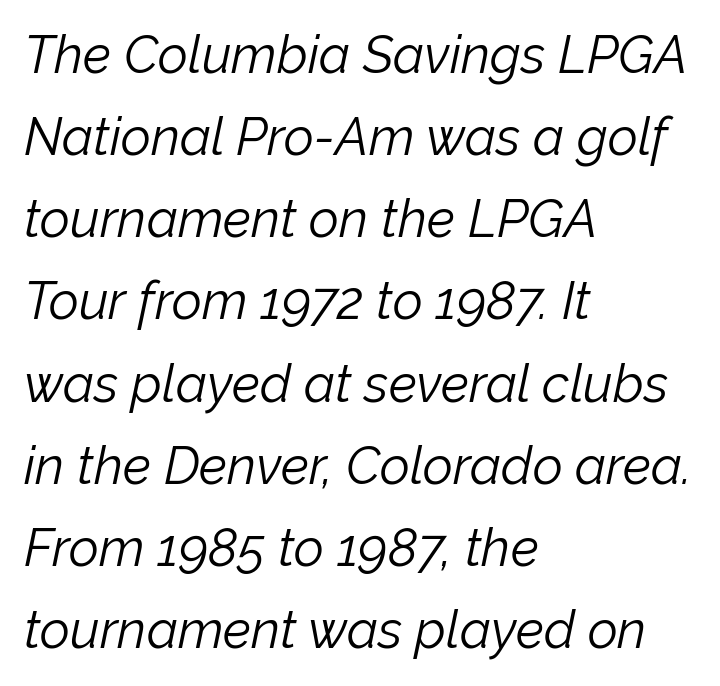
{"italic": "yes", "lean": "right", "slant_degrees": 12, "bold": "no", "weight": "light", "width": "normal", "stroke_contrast": "low", "x_height": "medium", "monospaced": "no", "underline": "no", "align": "left", "line_spacing": "normal", "line_spacing_ratio": 1.58, "letter_spacing": "normal", "letter_spacing_em": 0.0, "glyph_px": 52}
